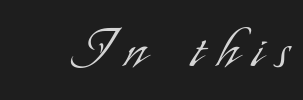
{"serif": "no", "bold": "no", "weight": "light", "width": "condensed", "stroke_contrast": "low", "x_height": "small", "monospaced": "no", "underline": "no", "letter_spacing": "wide", "letter_spacing_em": 0.29, "glyph_px": 51}
